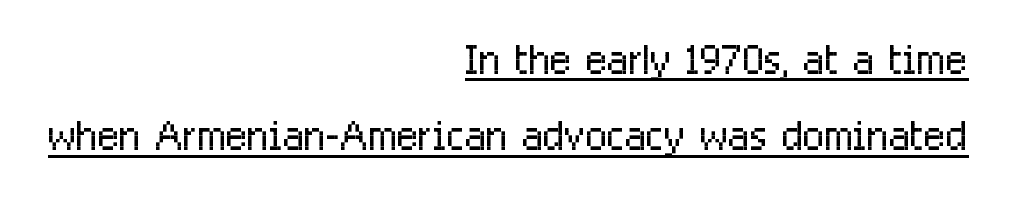
{"serif": "no", "italic": "no", "bold": "no", "weight": "light", "width": "condensed", "stroke_contrast": "low", "x_height": "medium", "monospaced": "no", "underline": "yes", "align": "right", "line_spacing": "normal", "line_spacing_ratio": 1.34, "letter_spacing": "normal", "letter_spacing_em": 0.0, "glyph_px": 57}
